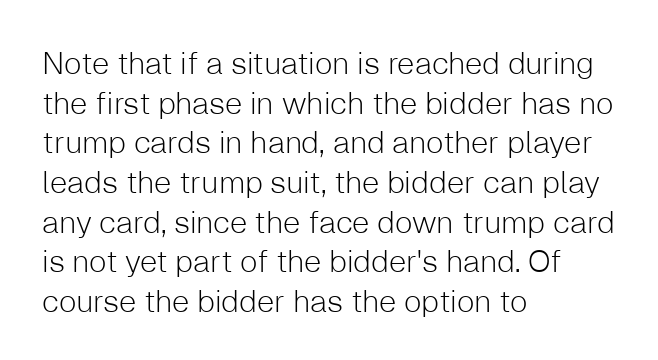
The image shows 31 px light sans-serif type, upright; set left-aligned, normal line spacing (1.28x), normal letter spacing, not underlined; low stroke contrast and a medium x-height.
